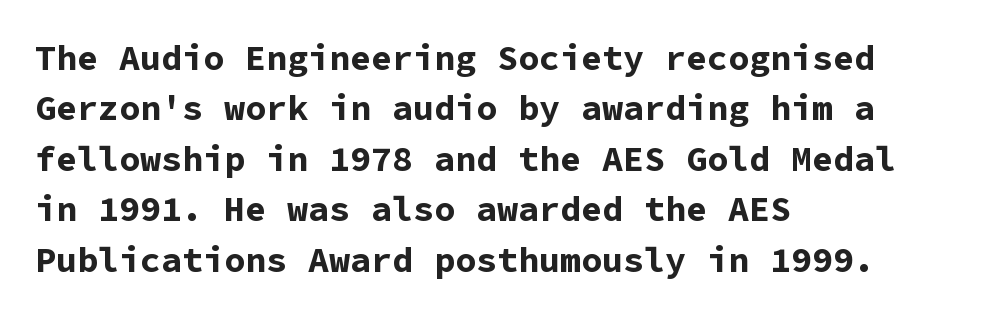
Q: Is the text bold? A: Yes.
Q: Is the text italic (slanted)? A: No, it is upright.
Q: Is the typeface a serif or a sans-serif typeface? A: Sans-serif.
Q: Is the text underlined? A: No.
Q: How is the paragraph aligned? A: Left-aligned.
Q: Is the spacing between letters normal or unusually wide? A: Normal.
Q: Is the spacing between lines tight, normal or loose? A: Normal.
Q: Width (condensed, normal, or wide)? A: Normal.
Q: Stroke contrast? A: Low.
Q: x-height? A: Medium.
Q: Monospaced? A: Yes.
